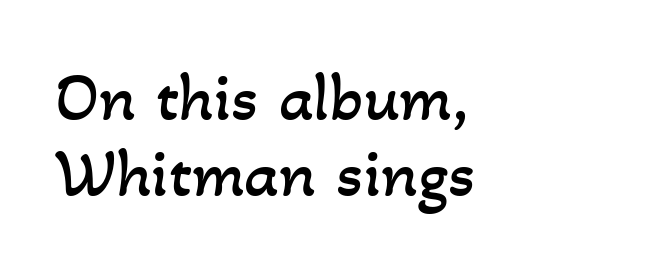
{"bold": "no", "weight": "regular", "width": "normal", "stroke_contrast": "low", "x_height": "small", "monospaced": "no", "underline": "no", "align": "left", "line_spacing": "tight", "line_spacing_ratio": 1.1, "letter_spacing": "normal", "letter_spacing_em": 0.0, "glyph_px": 69}
